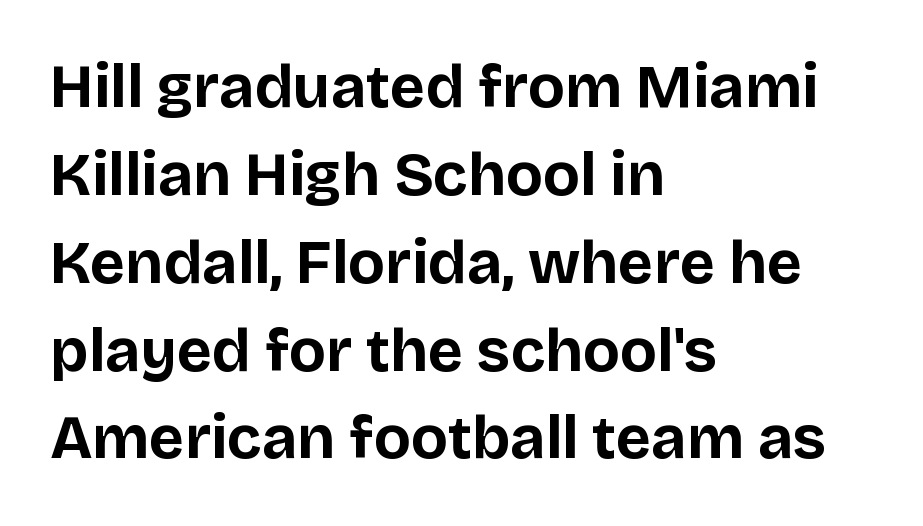
The image shows 61 px bold sans-serif type, upright; set left-aligned, normal line spacing (1.44x), normal letter spacing, not underlined; low stroke contrast and a large x-height.
